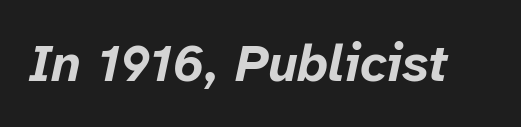
{"italic": "yes", "lean": "right", "slant_degrees": 12, "bold": "yes", "weight": "bold", "width": "normal", "stroke_contrast": "low", "x_height": "medium", "monospaced": "no", "underline": "no", "letter_spacing": "normal", "letter_spacing_em": 0.0, "glyph_px": 52}
